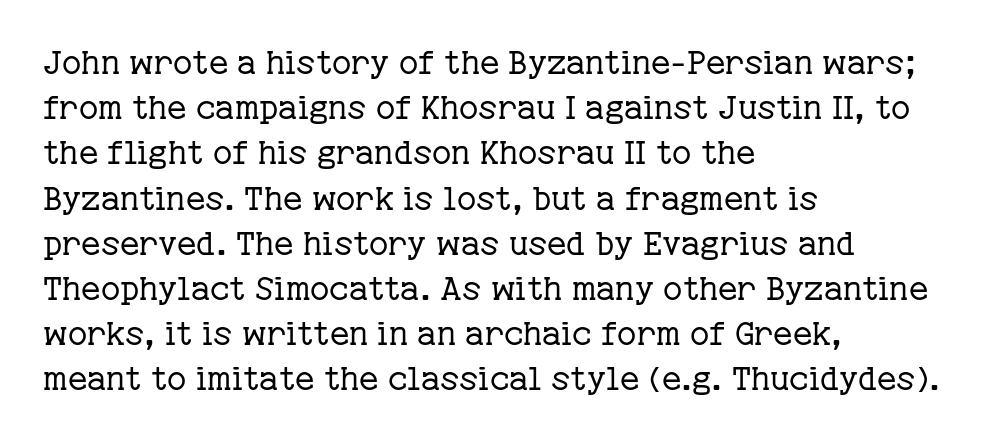
The type is set solid horizontally, with unmodified tracking. It's the straight-up-and-down kind of type. The weight tops out at a normal text grade. Evenly set lines give the paragraph a standard silhouette. These lines are rendered in a variable-pitch font.
